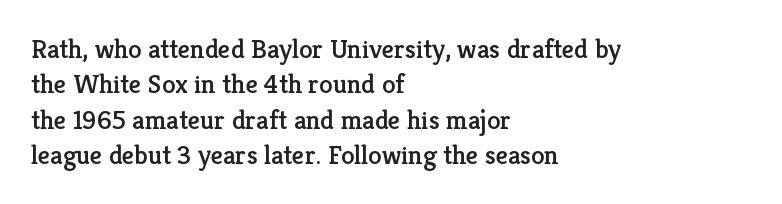
{"italic": "no", "underline": "no", "align": "left", "line_spacing": "normal", "line_spacing_ratio": 1.31, "letter_spacing": "normal", "letter_spacing_em": 0.0, "glyph_px": 27}
